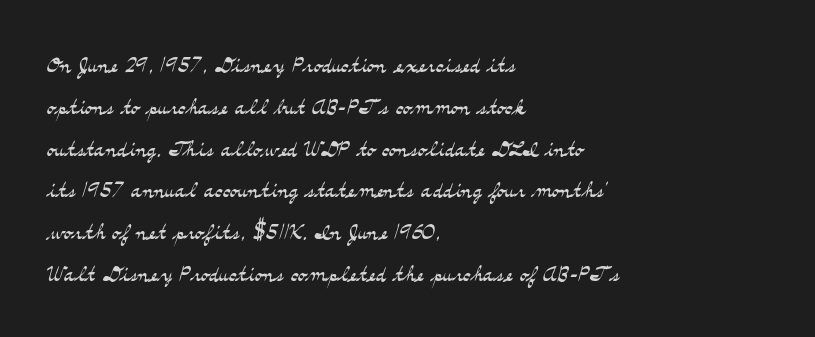
{"serif": "yes", "bold": "no", "weight": "light", "width": "wide", "stroke_contrast": "medium", "x_height": "small", "monospaced": "no", "underline": "no", "align": "left", "line_spacing": "normal", "line_spacing_ratio": 1.44, "letter_spacing": "normal", "letter_spacing_em": 0.0, "glyph_px": 29}
